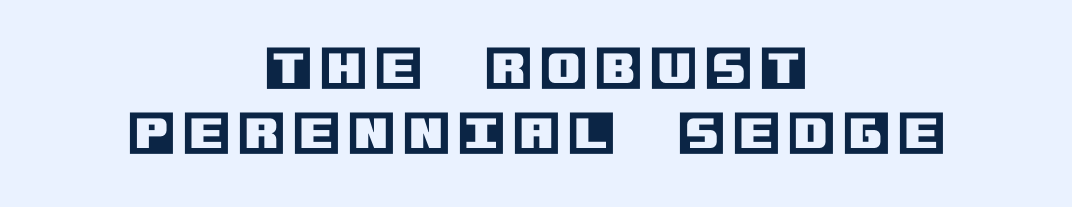
{"italic": "no", "width": "normal", "x_height": "large", "underline": "no", "align": "center", "line_spacing": "normal", "line_spacing_ratio": 1.35, "glyph_px": 48}
